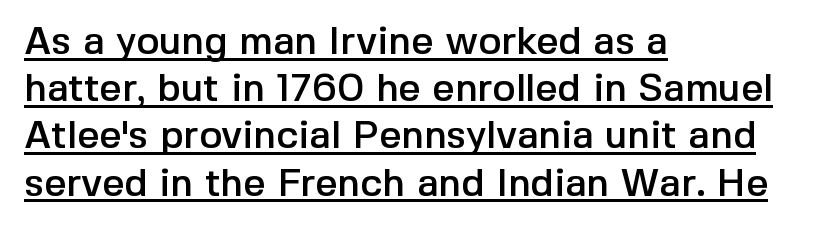
{"serif": "no", "italic": "no", "width": "normal", "x_height": "medium", "monospaced": "no", "underline": "yes", "align": "left", "line_spacing_ratio": 1.21, "letter_spacing": "normal", "letter_spacing_em": 0.0, "glyph_px": 39}
